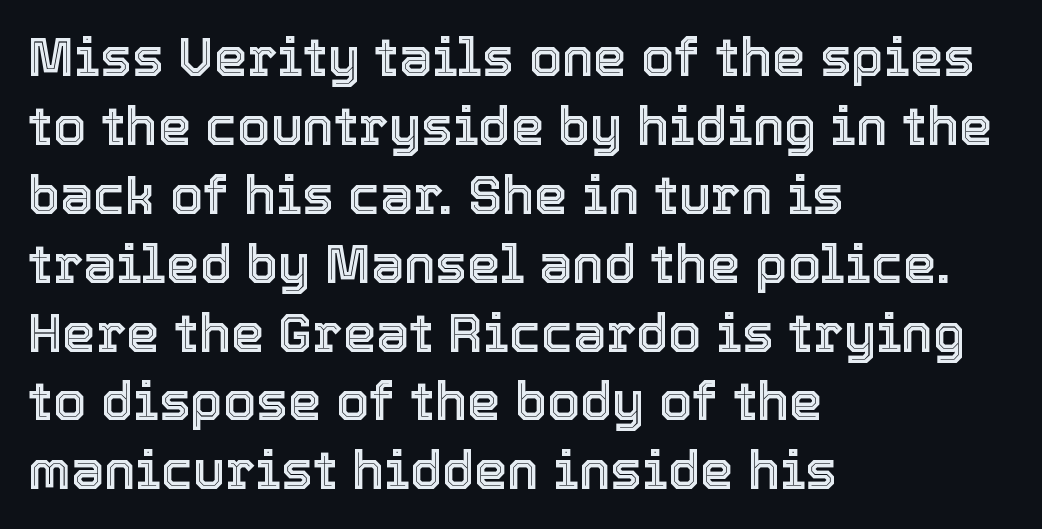
The image shows 53 px text type, upright; set left-aligned, normal line spacing (1.3x), normal letter spacing, not underlined; a medium x-height.
